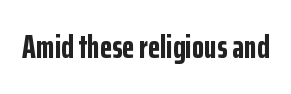
{"serif": "no", "italic": "no", "bold": "yes", "weight": "bold", "width": "condensed", "stroke_contrast": "low", "x_height": "medium", "monospaced": "no", "underline": "no", "letter_spacing": "normal", "letter_spacing_em": 0.0, "glyph_px": 32}
